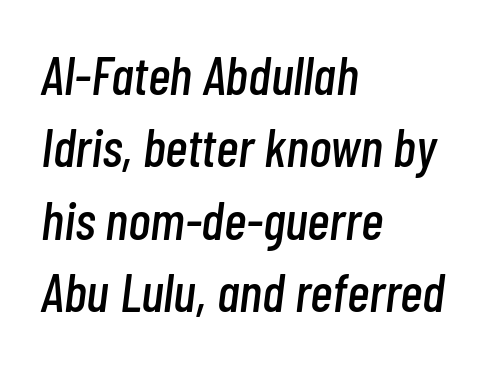
The image shows 54 px condensed type, italic (leaning right); set left-aligned, normal line spacing (1.34x), normal letter spacing, not underlined; low stroke contrast and a medium x-height.
